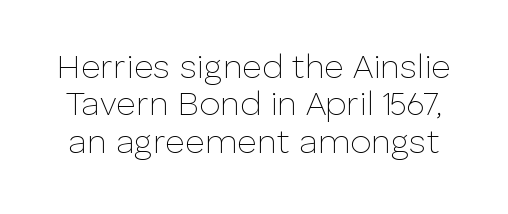
Q: Is the text bold? A: No.
Q: Is the text italic (slanted)? A: No, it is upright.
Q: Is the typeface a serif or a sans-serif typeface? A: Sans-serif.
Q: Is the text underlined? A: No.
Q: Is the spacing between letters normal or unusually wide? A: Normal.
Q: Is the spacing between lines tight, normal or loose? A: Tight.
Q: Width (condensed, normal, or wide)? A: Normal.
Q: Stroke contrast? A: Low.
Q: x-height? A: Medium.
Q: Monospaced? A: No.
